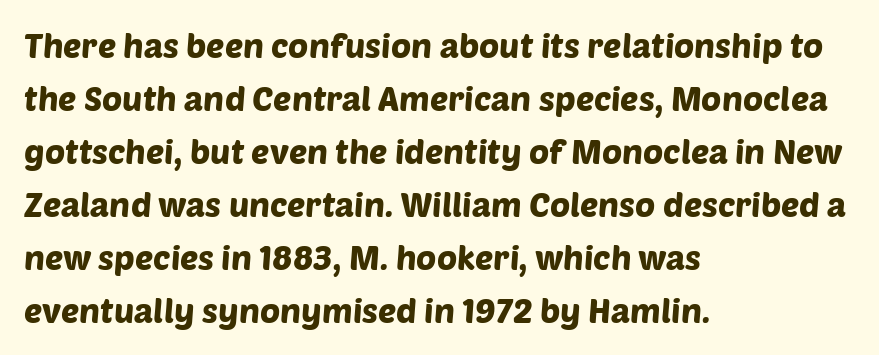
Q: Is the typeface a serif or a sans-serif typeface? A: Sans-serif.
Q: Is the text underlined? A: No.
Q: How is the paragraph aligned? A: Left-aligned.
Q: Is the spacing between letters normal or unusually wide? A: Normal.
Q: Is the spacing between lines tight, normal or loose? A: Normal.
Q: Width (condensed, normal, or wide)? A: Normal.
Q: Stroke contrast? A: Low.
Q: x-height? A: Large.
Q: Monospaced? A: No.
